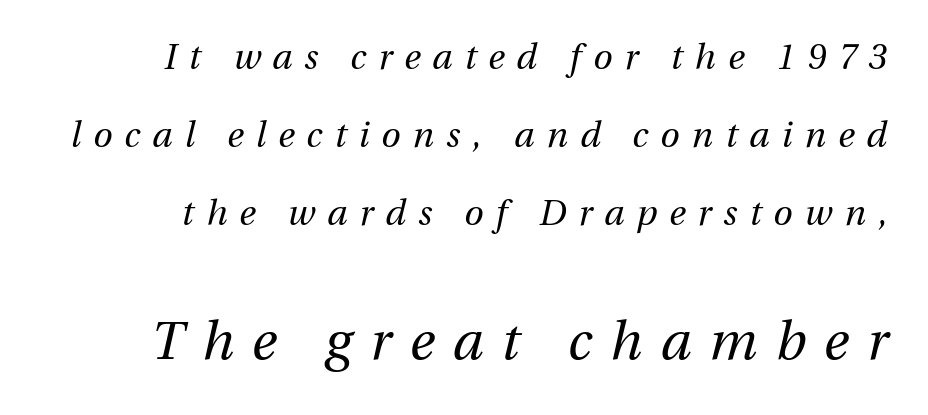
Q: Is the text bold? A: No.
Q: Is the text italic (slanted)? A: Yes, it leans right by about 13 degrees.
Q: Is the text underlined? A: No.
Q: Is the spacing between letters normal or unusually wide? A: Unusually wide.
Q: Is the spacing between lines tight, normal or loose? A: Loose.
Q: Which block of text is set in a larger size, the first (top) or the second (bottom)? A: The second (bottom) one.
Q: Width (condensed, normal, or wide)? A: Normal.
Q: Stroke contrast? A: Medium.
Q: x-height? A: Medium.
Q: Monospaced? A: No.
